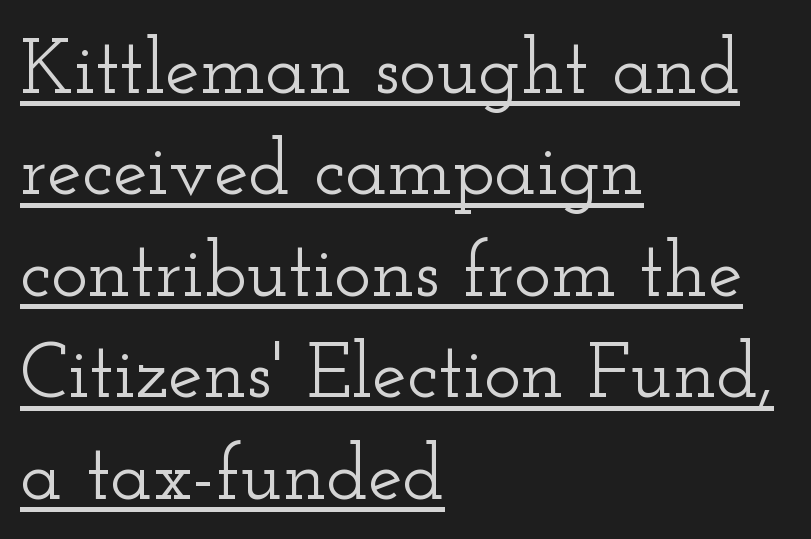
Q: Is the text italic (slanted)? A: No, it is upright.
Q: Is the typeface a serif or a sans-serif typeface? A: Serif.
Q: Is the text underlined? A: Yes.
Q: How is the paragraph aligned? A: Left-aligned.
Q: Is the spacing between letters normal or unusually wide? A: Normal.
Q: Is the spacing between lines tight, normal or loose? A: Normal.
Q: Width (condensed, normal, or wide)? A: Wide.
Q: Stroke contrast? A: Low.
Q: x-height? A: Small.
Q: Monospaced? A: No.
